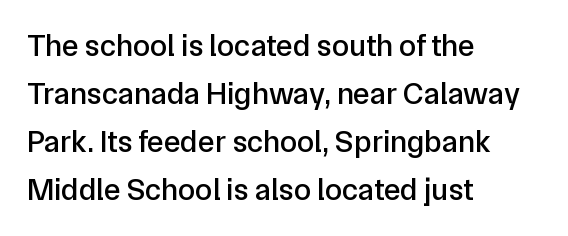
Posture: vertical. Check where the strokes stop: nothing finishes them off — pure sans. A typesetter would call this proportional, since set widths differ per character. The letterforms sit shoulder to shoulder at normal distance. In terms of leading, this rendering sits right in the middle. Underlining? Definitely not there.
